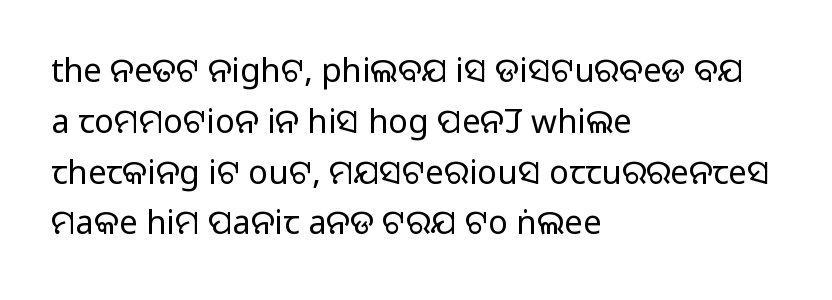
Looks like regular typesetting: each glyph gets only the width it needs. Honestly, the letter spacing is just normal — you wouldn't notice it. Descender tails drop into unmarked territory. Nothing sits at the stroke ends, so this counts as sans-serif. Line beginnings align vertically; line endings do not.
